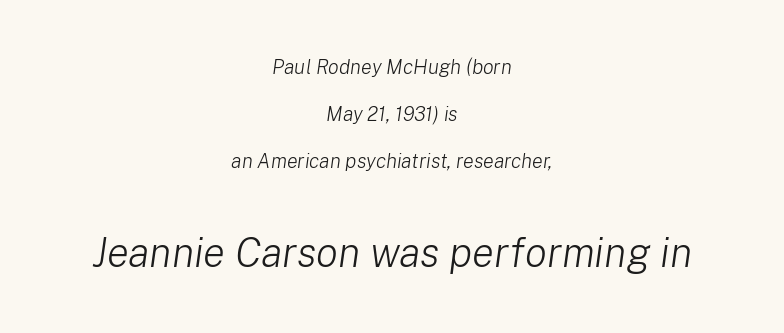
{"italic": "yes", "lean": "right", "slant_degrees": 8, "bold": "no", "weight": "light", "width": "normal", "stroke_contrast": "low", "x_height": "medium", "monospaced": "no", "underline": "no", "align": "center", "line_spacing": "loose", "line_spacing_ratio": 2.34, "letter_spacing": "normal", "letter_spacing_em": 0.0, "larger_block": "second", "size_ratio": 2.05, "glyph_px": 41}
